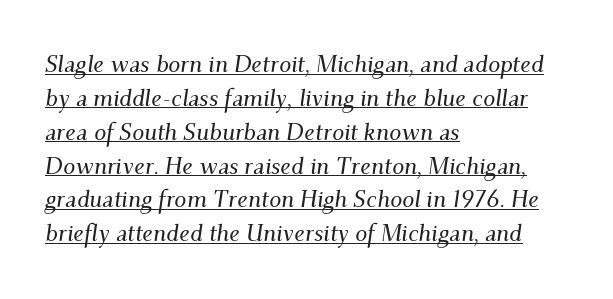
Q: Is the text italic (slanted)? A: Yes, it leans right by about 9 degrees.
Q: Is the text underlined? A: Yes.
Q: How is the paragraph aligned? A: Left-aligned.
Q: Is the spacing between letters normal or unusually wide? A: Normal.
Q: Is the spacing between lines tight, normal or loose? A: Normal.
